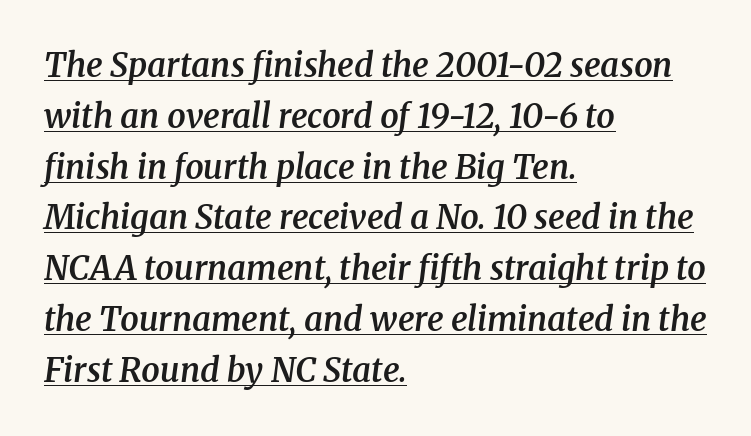
Q: Is the text bold? A: Semi-bold.
Q: Is the text italic (slanted)? A: Yes, it leans right by about 8 degrees.
Q: Is the typeface a serif or a sans-serif typeface? A: Serif.
Q: Is the text underlined? A: Yes.
Q: How is the paragraph aligned? A: Left-aligned.
Q: Is the spacing between letters normal or unusually wide? A: Normal.
Q: Is the spacing between lines tight, normal or loose? A: Normal.
Q: Width (condensed, normal, or wide)? A: Normal.
Q: Stroke contrast? A: Medium.
Q: x-height? A: Medium.
Q: Monospaced? A: No.
